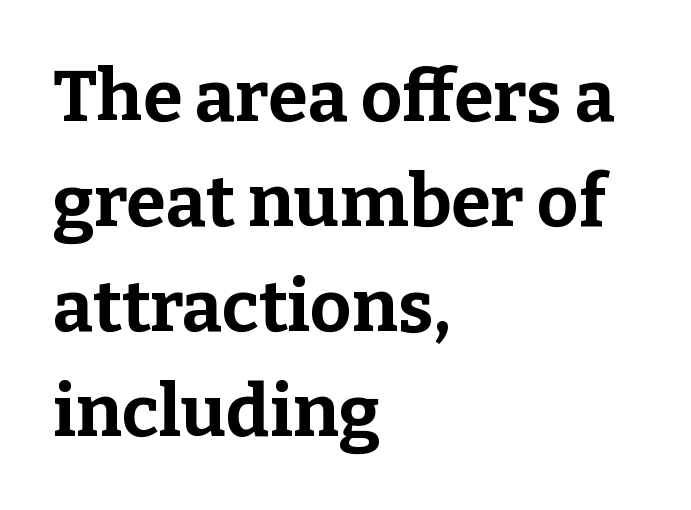
The image shows 72 px bold serif type, upright; set left-aligned, normal line spacing (1.46x), normal letter spacing, not underlined; low stroke contrast and a medium x-height.
